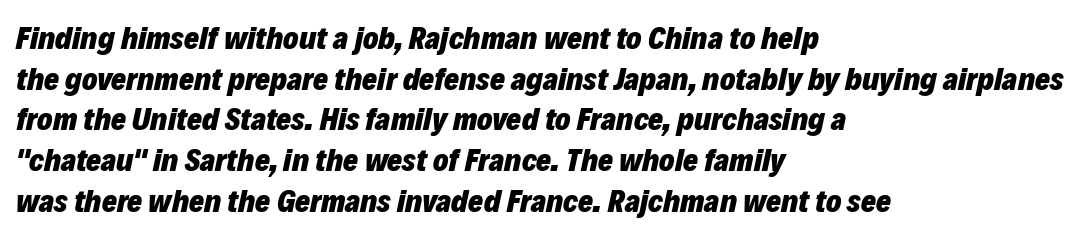
{"italic": "yes", "lean": "right", "slant_degrees": 12, "bold": "yes", "weight": "heavy", "width": "normal", "stroke_contrast": "low", "x_height": "medium", "monospaced": "no", "underline": "no", "align": "left", "line_spacing": "normal", "line_spacing_ratio": 1.27, "letter_spacing": "normal", "letter_spacing_em": 0.0, "glyph_px": 32}
